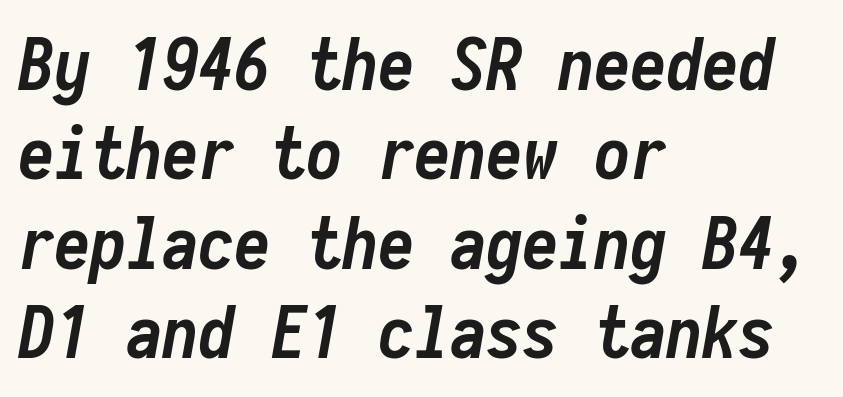
The lines are quadded left. The glyphs look as if they've been sheared to an angle. Only glyphs here, with clear space below each row. Words appear dense and cohesive because spacing is normal. Thick stems and heavy bowls — unmistakably bold.
